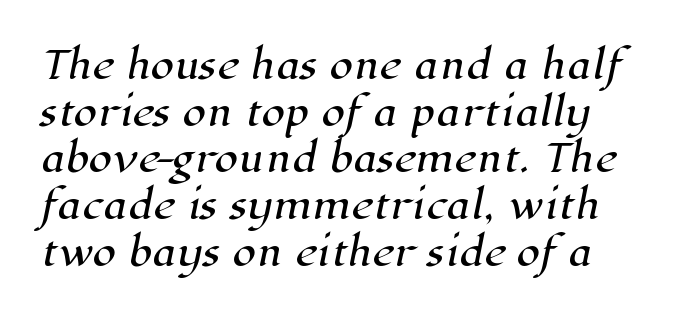
The image shows 38 px serif type; set line spacing 1.23x, normal letter spacing, not underlined; high stroke contrast and a medium x-height.
